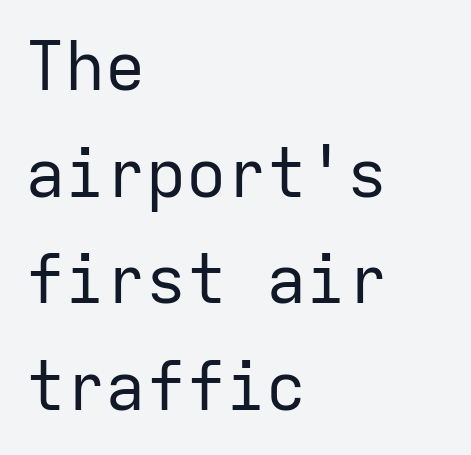
Q: Is the text bold? A: No.
Q: Is the text italic (slanted)? A: No, it is upright.
Q: Is the typeface a serif or a sans-serif typeface? A: Sans-serif.
Q: Is the text underlined? A: No.
Q: How is the paragraph aligned? A: Left-aligned.
Q: Is the spacing between letters normal or unusually wide? A: Normal.
Q: Is the spacing between lines tight, normal or loose? A: Normal.
Q: Width (condensed, normal, or wide)? A: Normal.
Q: Stroke contrast? A: Low.
Q: x-height? A: Medium.
Q: Monospaced? A: Yes.
